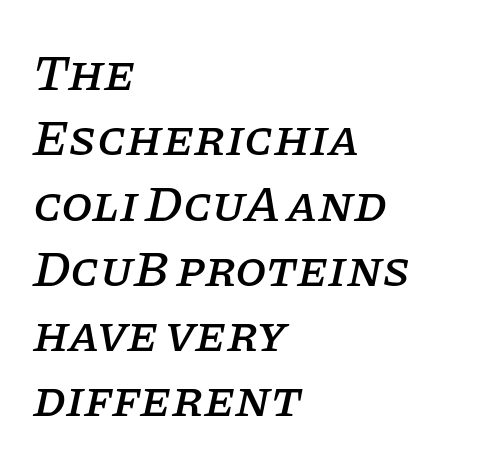
{"serif": "yes", "italic": "yes", "lean": "right", "slant_degrees": 11, "width": "normal", "stroke_contrast": "low", "x_height": "large", "monospaced": "no", "underline": "no", "align": "left", "line_spacing": "normal", "line_spacing_ratio": 1.28, "letter_spacing": "normal", "letter_spacing_em": 0.0, "glyph_px": 51}
